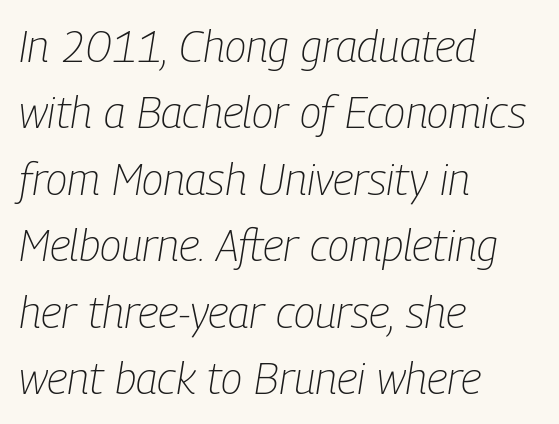
Interline gaps are of average width in this sample. The typesetter chose a ragged-right arrangement here. Proportional: the letters do not fall into vertical columns. The text carries the slant typical of an italic or oblique font.
